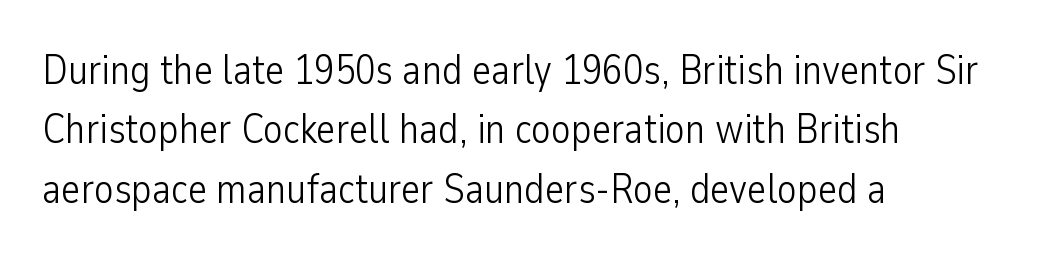
The horizontal fit of the characters is conventional and even. Quick note: not italic, upright. Are there feet on the stems? There aren't — it's a sans. A typesetter would call this proportional, since set widths differ per character.
